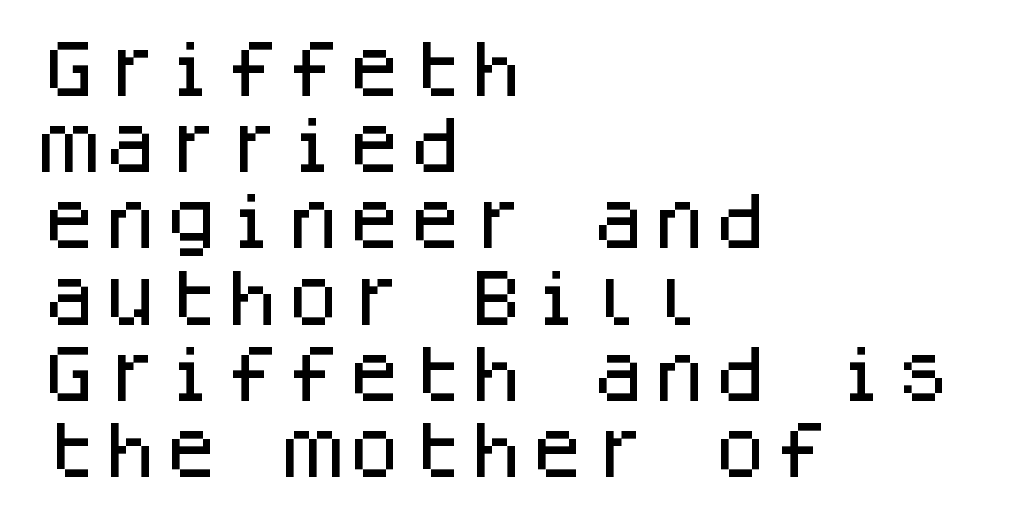
The axis of the letterforms is exactly vertical. Honestly, there is no underline to notice here at all. Type style note: lacks serifs. Compared with a centered layout, this one pins lines to the left instead. Here the glyphs are tracked normally, forming tight word shapes. These lines are rendered in a fixed-pitch font.
